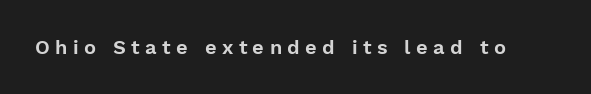
The image shows 20 px text type, upright; set unusually wide letter spacing (+0.27 em), not underlined.
